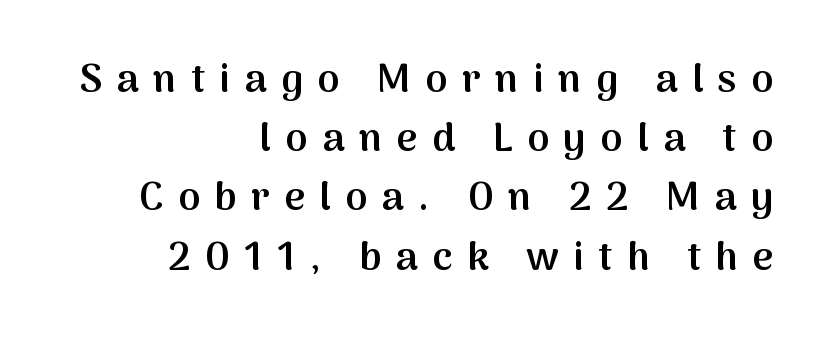
The image shows 40 px semibold sans-serif type, upright; set right-aligned, normal line spacing (1.48x), unusually wide letter spacing (+0.36 em), not underlined; medium stroke contrast and a medium x-height.
